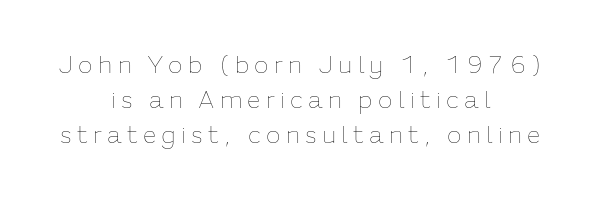
Q: Is the text bold? A: No.
Q: Is the text italic (slanted)? A: No, it is upright.
Q: Is the text underlined? A: No.
Q: How is the paragraph aligned? A: Centered.
Q: Is the spacing between letters normal or unusually wide? A: Unusually wide.
Q: Is the spacing between lines tight, normal or loose? A: Normal.
